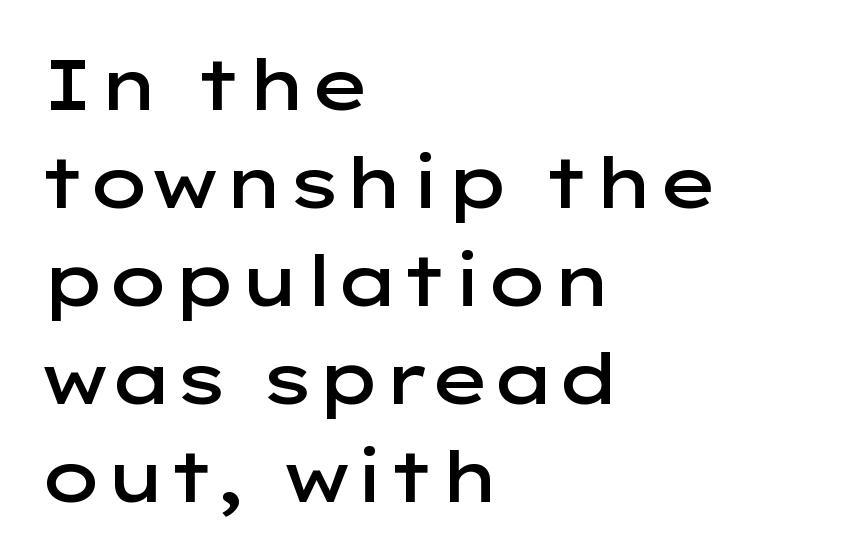
Q: Is the text bold? A: Semi-bold.
Q: Is the text italic (slanted)? A: No, it is upright.
Q: Is the typeface a serif or a sans-serif typeface? A: Sans-serif.
Q: Is the text underlined? A: No.
Q: How is the paragraph aligned? A: Left-aligned.
Q: Is the spacing between letters normal or unusually wide? A: Normal.
Q: Is the spacing between lines tight, normal or loose? A: Normal.
Q: Width (condensed, normal, or wide)? A: Wide.
Q: Stroke contrast? A: Low.
Q: x-height? A: Medium.
Q: Monospaced? A: No.
